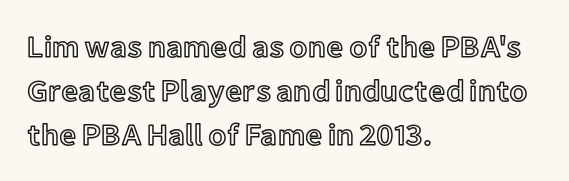
{"italic": "no", "width": "normal", "x_height": "medium", "monospaced": "no", "underline": "no", "align": "left", "line_spacing": "normal", "line_spacing_ratio": 1.46, "letter_spacing": "normal", "letter_spacing_em": 0.0, "glyph_px": 30}
